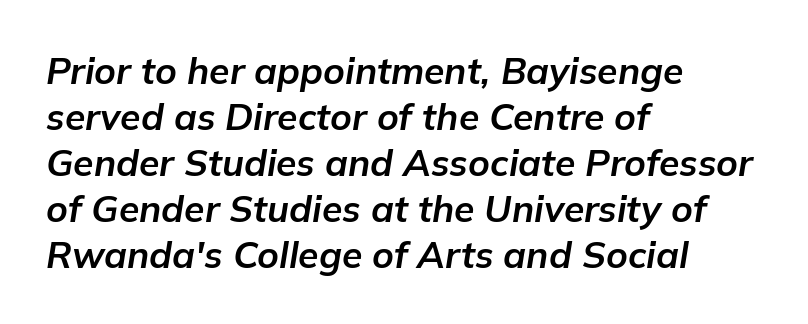
{"italic": "yes", "lean": "right", "slant_degrees": 9, "bold": "yes", "weight": "bold", "width": "normal", "stroke_contrast": "low", "x_height": "medium", "monospaced": "no", "underline": "no", "align": "left", "line_spacing_ratio": 1.24, "letter_spacing": "normal", "letter_spacing_em": 0.0, "glyph_px": 37}
